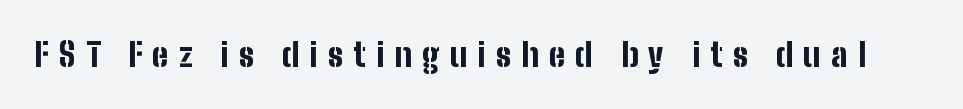
Glance below the letters and you will spot only blank space. Compared with typical body copy, the letter spacing here is much looser. Emphasis by weight is at full strength: bold. The designer went with a sans here, leaving each stem footless. Posture: upright roman. Think of a printed novel: that variable character pitch is what you see here.
